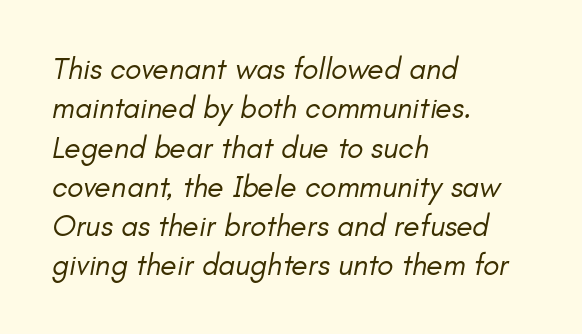
The image shows 30 px regular-weight type, italic (leaning right); set left-aligned, normal line spacing (1.31x), normal letter spacing, not underlined; low stroke contrast and a small x-height.
